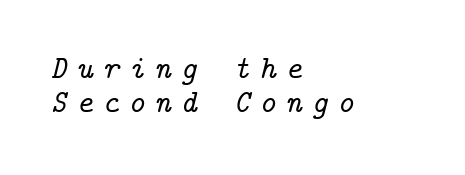
Q: Is the text italic (slanted)? A: Yes, it leans right by about 14 degrees.
Q: Is the typeface a serif or a sans-serif typeface? A: Serif.
Q: Is the text underlined? A: No.
Q: How is the paragraph aligned? A: Left-aligned.
Q: Is the spacing between letters normal or unusually wide? A: Unusually wide.
Q: Is the spacing between lines tight, normal or loose? A: Tight.
Q: Width (condensed, normal, or wide)? A: Normal.
Q: Stroke contrast? A: Low.
Q: x-height? A: Medium.
